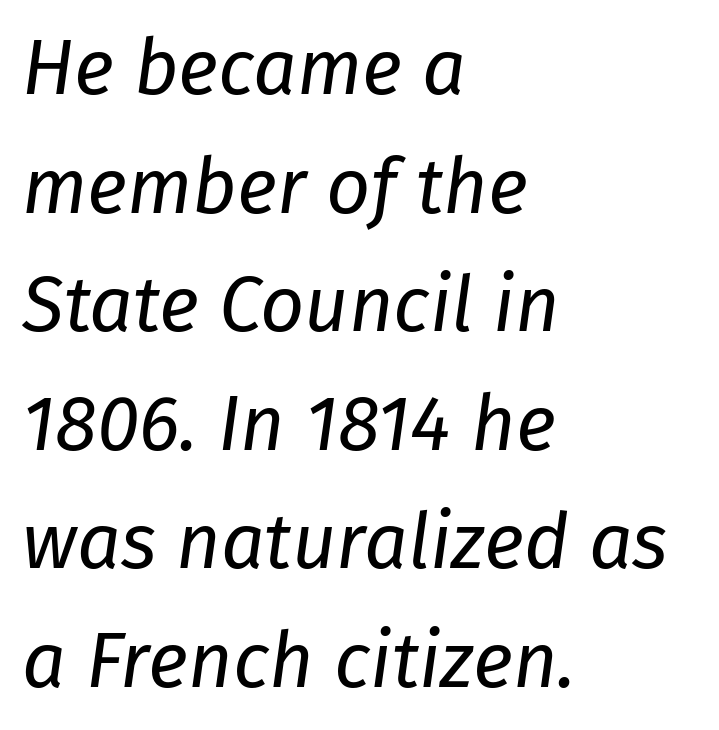
Visually the block forms a straight wall on the left and a jagged coastline on the right. The leading is moderate, giving the passage an even texture. These lines are rendered in a variable-pitch font. How are the letters spaced? Ordinarily, with no added tracking.
